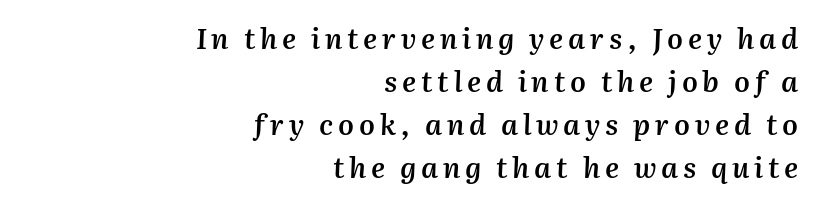
Slanted lettering throughout. Proportional: the letters do not fall into vertical columns. The leading is moderate, giving the passage an even texture. The paragraph has a hard right edge and a soft left edge. Only glyphs here, with clear space below each row. A fair bit of extra ink — the face is semibold, not bold.
